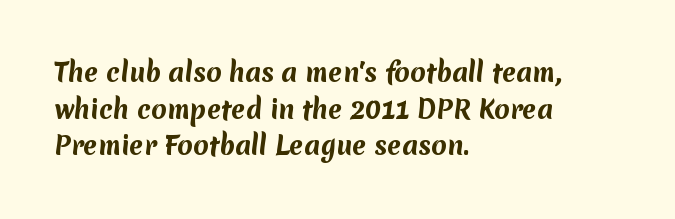
Line spacing here is normal. Nobody touched the tracking dial on this one. Students, this is bold: see how much ink each stroke carries. Descender tails drop into unmarked territory.
